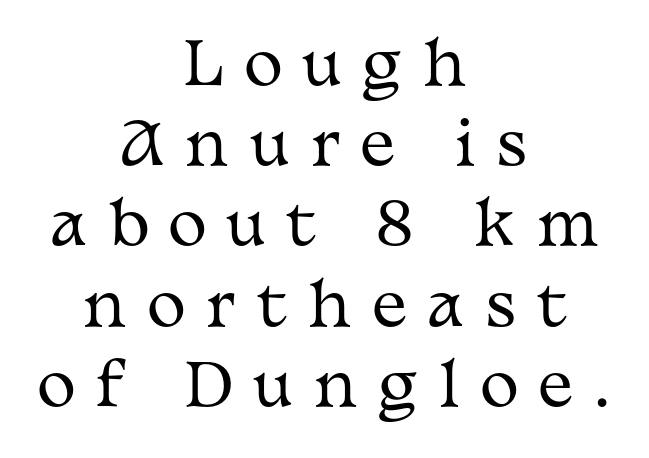
{"serif": "yes", "italic": "no", "bold": "no", "weight": "regular", "width": "wide", "stroke_contrast": "medium", "x_height": "medium", "monospaced": "no", "underline": "no", "align": "center", "line_spacing": "normal", "line_spacing_ratio": 1.36, "letter_spacing": "wide", "letter_spacing_em": 0.35, "glyph_px": 59}
